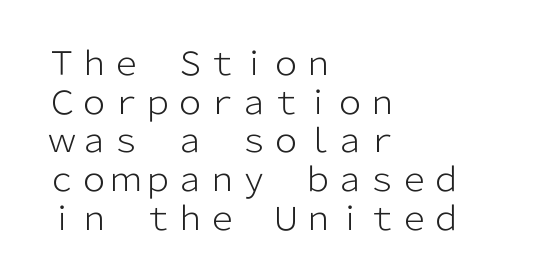
{"serif": "no", "italic": "no", "bold": "no", "weight": "light", "width": "normal", "stroke_contrast": "low", "x_height": "medium", "monospaced": "no", "underline": "no", "align": "left", "line_spacing_ratio": 1.21, "letter_spacing": "normal", "letter_spacing_em": 0.0, "glyph_px": 32}
